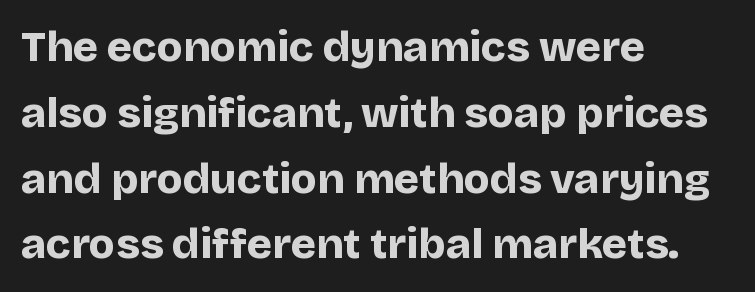
Q: Is the text bold? A: Yes.
Q: Is the text italic (slanted)? A: No, it is upright.
Q: Is the typeface a serif or a sans-serif typeface? A: Sans-serif.
Q: Is the text underlined? A: No.
Q: How is the paragraph aligned? A: Left-aligned.
Q: Is the spacing between letters normal or unusually wide? A: Normal.
Q: Is the spacing between lines tight, normal or loose? A: Normal.
Q: Width (condensed, normal, or wide)? A: Normal.
Q: Stroke contrast? A: Low.
Q: x-height? A: Large.
Q: Monospaced? A: No.
